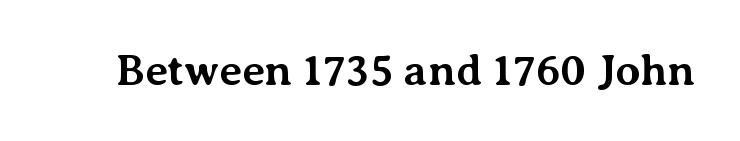
Q: Is the text bold? A: Yes.
Q: Is the text italic (slanted)? A: No, it is upright.
Q: Is the typeface a serif or a sans-serif typeface? A: Serif.
Q: Is the text underlined? A: No.
Q: Is the spacing between letters normal or unusually wide? A: Normal.
Q: Width (condensed, normal, or wide)? A: Normal.
Q: Stroke contrast? A: Medium.
Q: x-height? A: Medium.
Q: Monospaced? A: No.
